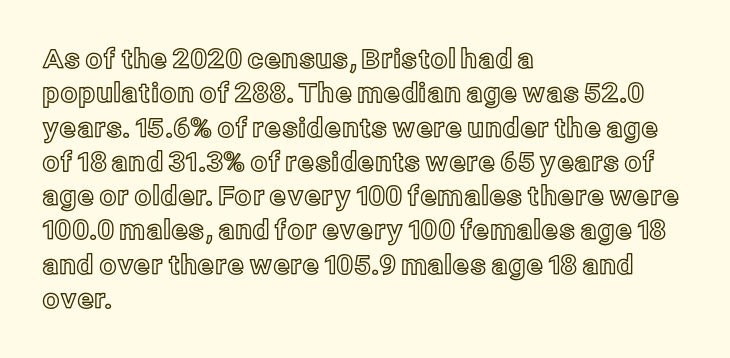
Q: Is the text italic (slanted)? A: No, it is upright.
Q: Is the text underlined? A: No.
Q: How is the paragraph aligned? A: Left-aligned.
Q: Is the spacing between letters normal or unusually wide? A: Normal.
Q: Is the spacing between lines tight, normal or loose? A: Normal.
